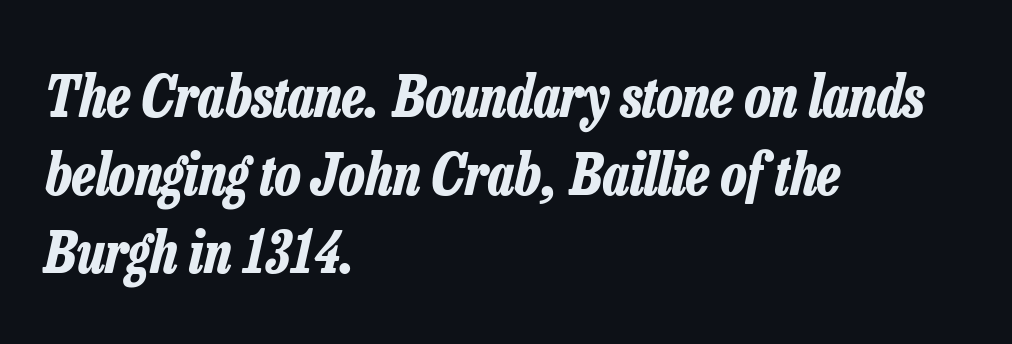
The image shows 57 px bold, condensed type, italic (leaning right); set left-aligned, normal line spacing (1.37x), normal letter spacing, not underlined; low stroke contrast and a medium x-height.
